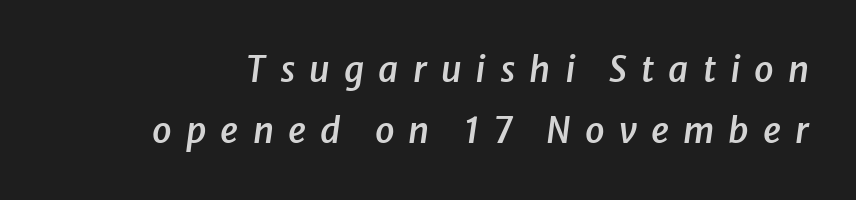
Q: Is the text bold? A: Semi-bold.
Q: Is the text italic (slanted)? A: Yes, it leans right by about 8 degrees.
Q: Is the text underlined? A: No.
Q: Is the spacing between letters normal or unusually wide? A: Unusually wide.
Q: Width (condensed, normal, or wide)? A: Normal.
Q: Stroke contrast? A: Low.
Q: x-height? A: Medium.
Q: Monospaced? A: No.
